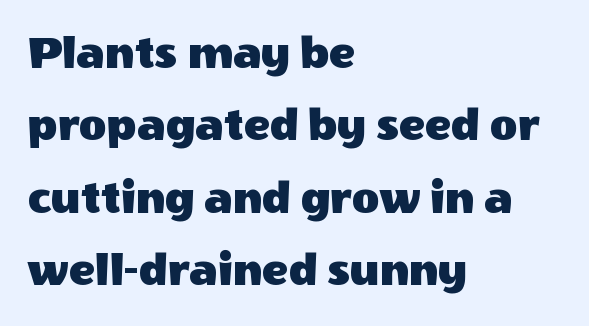
You could call the tracking neutral — neither tight nor loose. You can tell from the bare stems that sans-serif type was used. Students, observe: this is what conventionally led text looks like. Here the designer chose a conventional face with non-uniform glyph widths.
